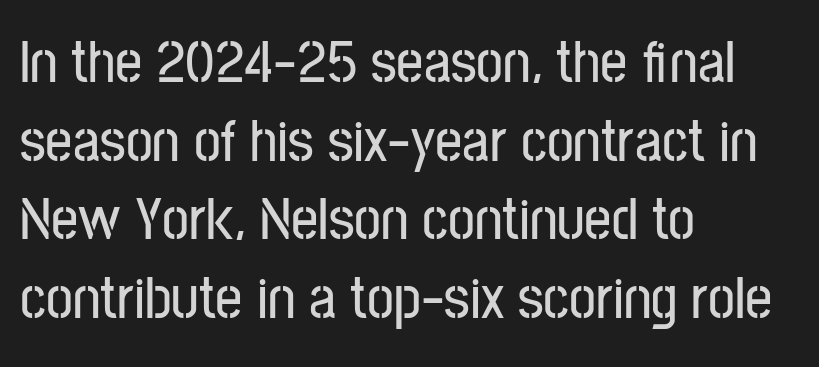
Q: Is the text italic (slanted)? A: No, it is upright.
Q: Is the typeface a serif or a sans-serif typeface? A: Sans-serif.
Q: Is the text underlined? A: No.
Q: How is the paragraph aligned? A: Left-aligned.
Q: Is the spacing between letters normal or unusually wide? A: Normal.
Q: Is the spacing between lines tight, normal or loose? A: Normal.
Q: Width (condensed, normal, or wide)? A: Condensed.
Q: Stroke contrast? A: Low.
Q: x-height? A: Medium.
Q: Monospaced? A: No.
